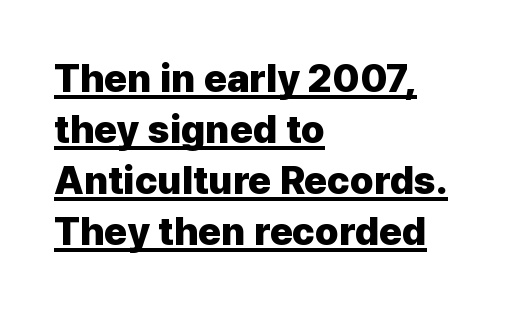
The block of text has a typical density, with ordinary space between rows. The tracking reads as untouched default to a designer's eye. You can tell from the bare stems that sans-serif type was used. The font is running at its bold setting.
